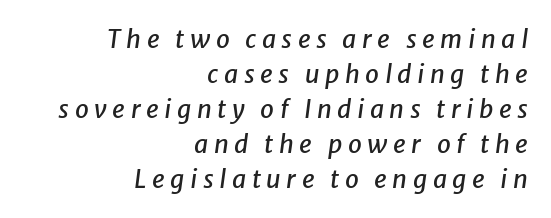
Q: Is the text italic (slanted)? A: Yes, it leans right by about 8 degrees.
Q: Is the text underlined? A: No.
Q: How is the paragraph aligned? A: Right-aligned.
Q: Is the spacing between letters normal or unusually wide? A: Unusually wide.
Q: Is the spacing between lines tight, normal or loose? A: Normal.
